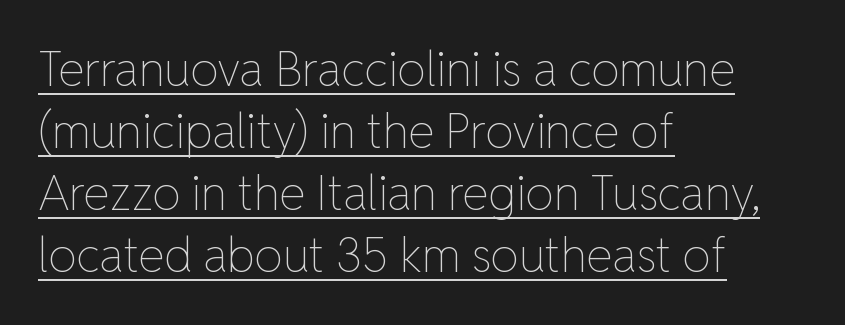
The image shows 47 px thin type, upright; set left-aligned, normal line spacing (1.32x), normal letter spacing, underlined; low stroke contrast and a medium x-height.
